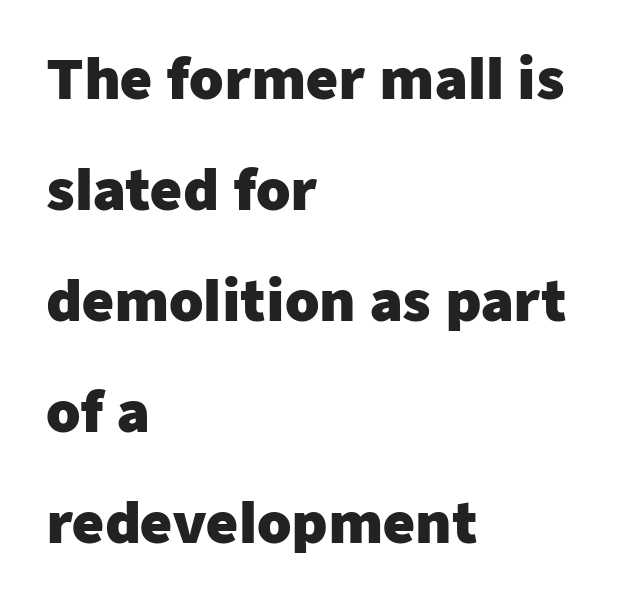
Underline: absent. Observe the absence of serifs on each vertical stroke in this sample. Short and long lines alike share a common starting point at left. In terms of leading, this rendering errs on the spacious side.
